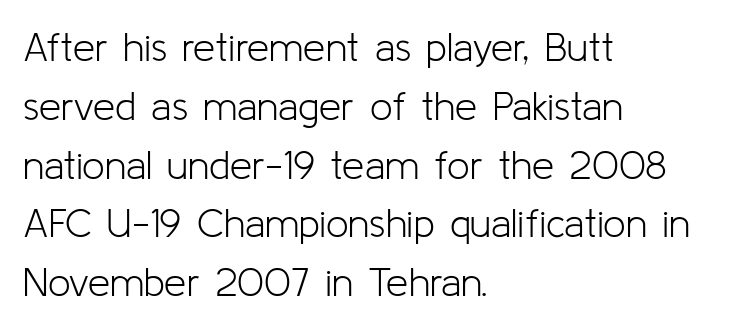
Q: Is the text bold? A: No.
Q: Is the text italic (slanted)? A: No, it is upright.
Q: Is the typeface a serif or a sans-serif typeface? A: Sans-serif.
Q: Is the text underlined? A: No.
Q: How is the paragraph aligned? A: Left-aligned.
Q: Is the spacing between letters normal or unusually wide? A: Normal.
Q: Is the spacing between lines tight, normal or loose? A: Normal.
Q: Width (condensed, normal, or wide)? A: Normal.
Q: Stroke contrast? A: Low.
Q: x-height? A: Medium.
Q: Monospaced? A: No.
